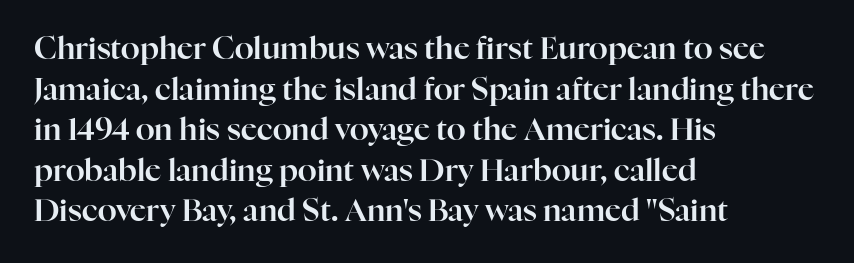
Q: Is the text italic (slanted)? A: No, it is upright.
Q: Is the typeface a serif or a sans-serif typeface? A: Serif.
Q: Is the text underlined? A: No.
Q: How is the paragraph aligned? A: Left-aligned.
Q: Is the spacing between letters normal or unusually wide? A: Normal.
Q: Is the spacing between lines tight, normal or loose? A: Normal.
Q: Width (condensed, normal, or wide)? A: Normal.
Q: Stroke contrast? A: High.
Q: x-height? A: Medium.
Q: Monospaced? A: No.
